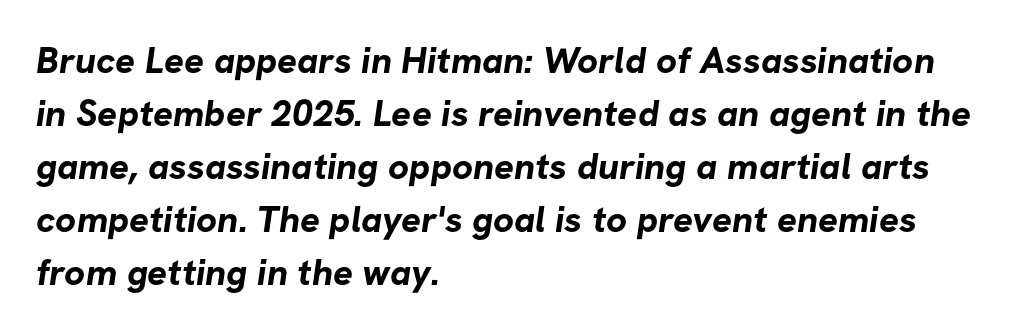
Thick stems and heavy bowls — unmistakably bold. Here the designer chose a conventional face with non-uniform glyph widths. A typesetter would call this leading conventional body-copy spacing. Letter spacing: default.
